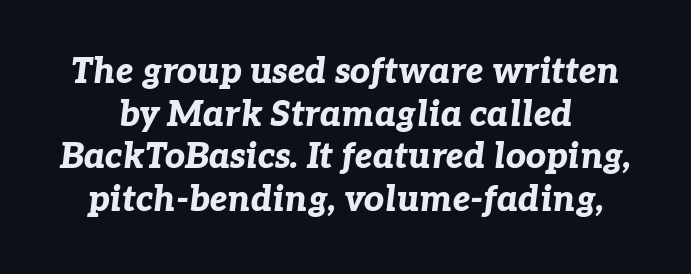
Q: Is the text bold? A: Yes.
Q: Is the text italic (slanted)? A: Yes, it leans right by about 7 degrees.
Q: Is the text underlined? A: No.
Q: Is the spacing between letters normal or unusually wide? A: Normal.
Q: Width (condensed, normal, or wide)? A: Normal.
Q: Stroke contrast? A: Low.
Q: x-height? A: Medium.
Q: Monospaced? A: No.
